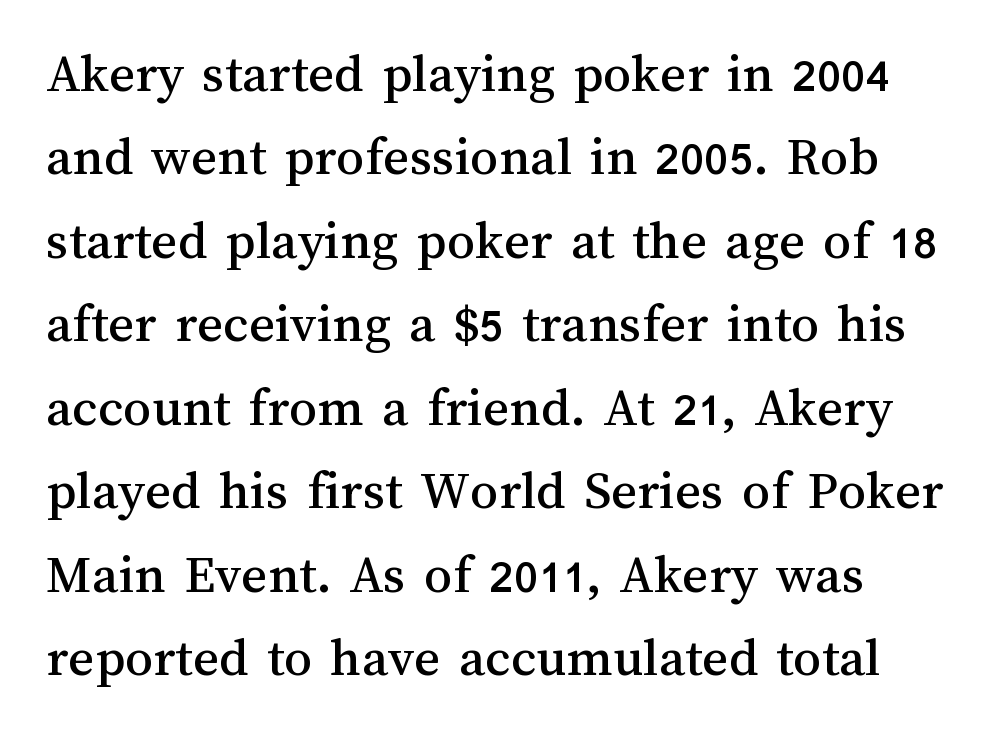
Q: Is the text italic (slanted)? A: No, it is upright.
Q: Is the text underlined? A: No.
Q: How is the paragraph aligned? A: Left-aligned.
Q: Is the spacing between letters normal or unusually wide? A: Normal.
Q: Is the spacing between lines tight, normal or loose? A: Normal.
Q: Width (condensed, normal, or wide)? A: Normal.
Q: Stroke contrast? A: Medium.
Q: x-height? A: Medium.
Q: Monospaced? A: No.
